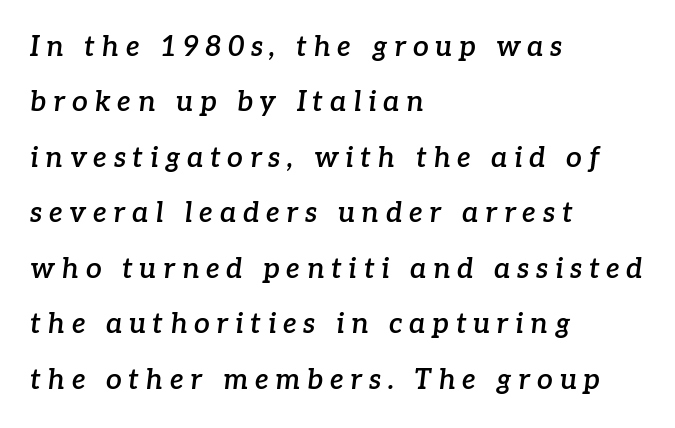
The image shows 28 px semibold serif type, italic (leaning right); set left-aligned, loose line spacing (1.98x), unusually wide letter spacing (+0.24 em), not underlined; low stroke contrast and a medium x-height.
